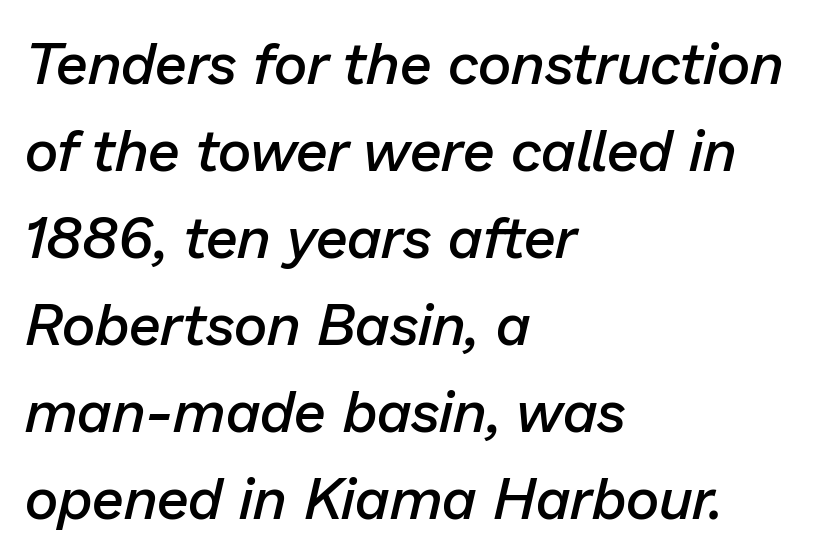
The passage is arranged the way most books set body copy — flush left. Italic? Definitely — the glyphs are oblique. What stands out about the letter spacing? Nothing — it is the standard amount. Varying glyph widths throughout — classic text-font behaviour.
